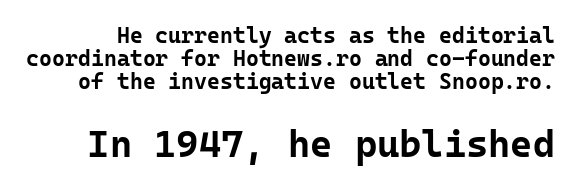
Q: Is the text bold? A: Yes.
Q: Is the text italic (slanted)? A: No, it is upright.
Q: Is the typeface a serif or a sans-serif typeface? A: Sans-serif.
Q: Is the text underlined? A: No.
Q: Is the spacing between letters normal or unusually wide? A: Normal.
Q: Is the spacing between lines tight, normal or loose? A: Tight.
Q: Which block of text is set in a larger size, the first (top) or the second (bottom)? A: The second (bottom) one.
Q: Width (condensed, normal, or wide)? A: Normal.
Q: Stroke contrast? A: Low.
Q: x-height? A: Medium.
Q: Monospaced? A: Yes.
